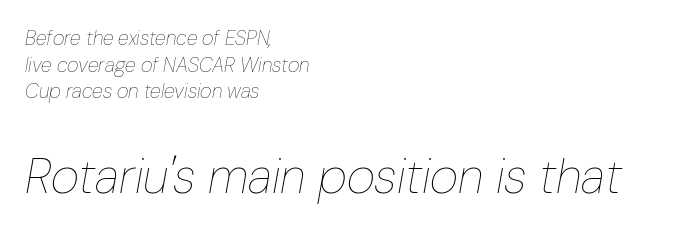
The image shows 49 px thin, condensed type, italic (leaning right); set left-aligned, normal line spacing (1.33x), normal letter spacing, not underlined; the second (bottom) block is 2.45x larger; low stroke contrast and a medium x-height.
